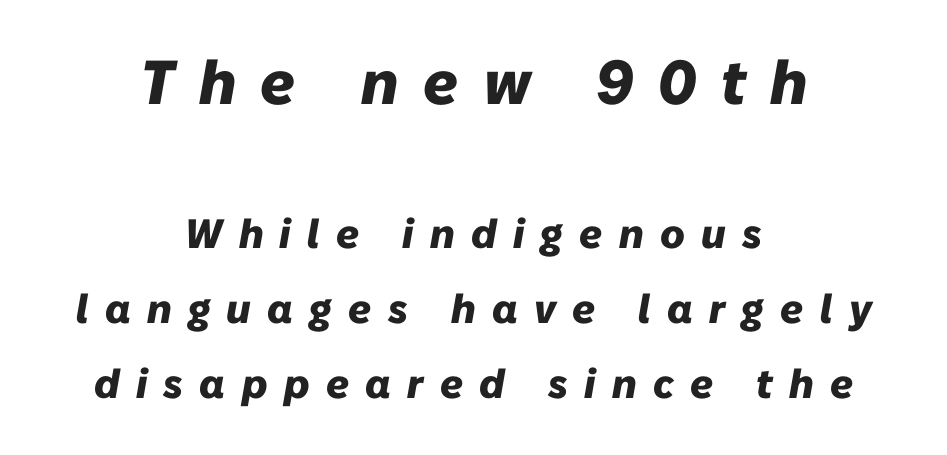
Q: Is the text bold? A: Yes.
Q: Is the text italic (slanted)? A: Yes, it leans right by about 10 degrees.
Q: Is the text underlined? A: No.
Q: How is the paragraph aligned? A: Centered.
Q: Is the spacing between letters normal or unusually wide? A: Unusually wide.
Q: Which block of text is set in a larger size, the first (top) or the second (bottom)? A: The first (top) one.
Q: Width (condensed, normal, or wide)? A: Normal.
Q: Stroke contrast? A: Low.
Q: x-height? A: Medium.
Q: Monospaced? A: No.
